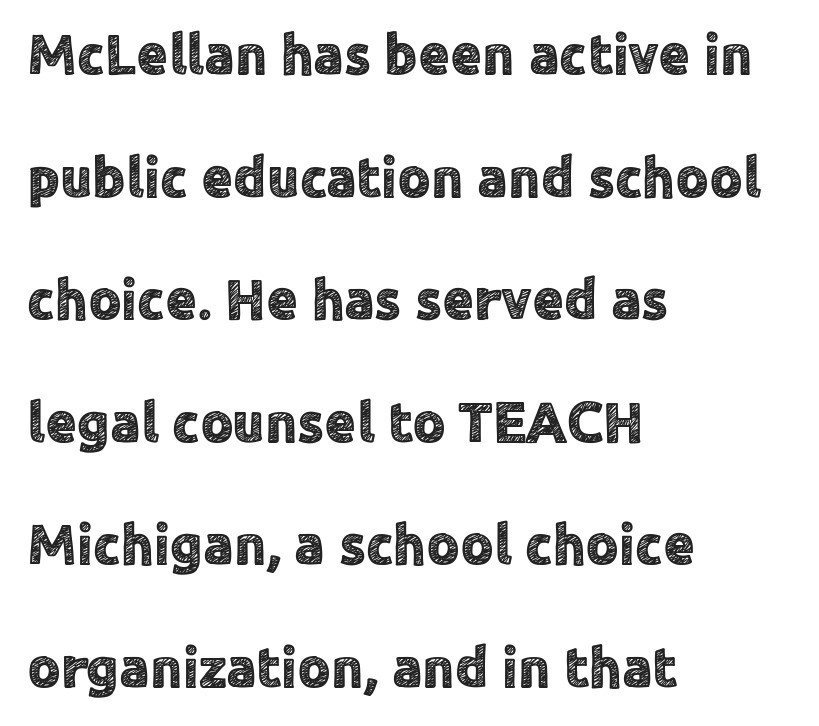
The image shows 57 px sans-serif type, upright; set left-aligned, loose line spacing (2.15x), normal letter spacing, not underlined; a medium x-height.
